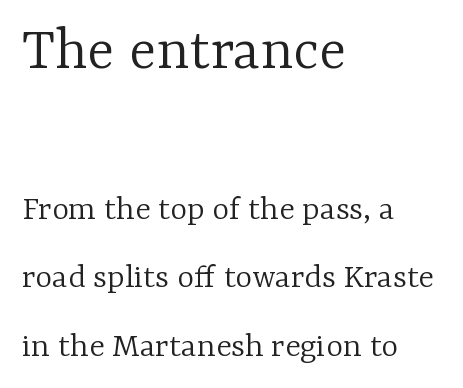
The image shows 63 px light serif type, upright; set left-aligned, loose line spacing (1.9x), normal letter spacing, not underlined; the first (top) block is 1.75x larger; low stroke contrast and a medium x-height.
